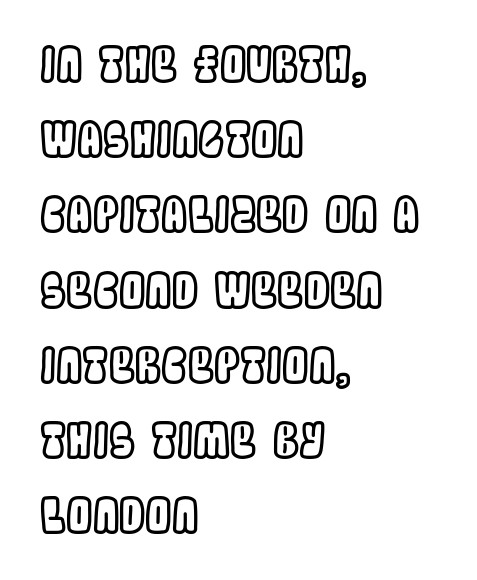
Q: Is the text italic (slanted)? A: No, it is upright.
Q: Is the text underlined? A: No.
Q: How is the paragraph aligned? A: Left-aligned.
Q: Is the spacing between letters normal or unusually wide? A: Normal.
Q: Is the spacing between lines tight, normal or loose? A: Normal.
Q: Width (condensed, normal, or wide)? A: Condensed.
Q: x-height? A: Large.
Q: Monospaced? A: No.
